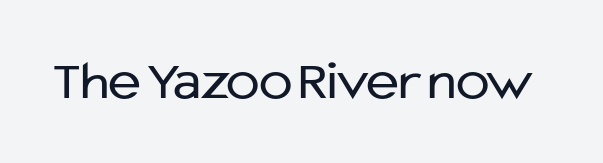
The image shows 56 px regular-weight sans-serif type, upright; set normal letter spacing, not underlined; low stroke contrast and a medium x-height.
